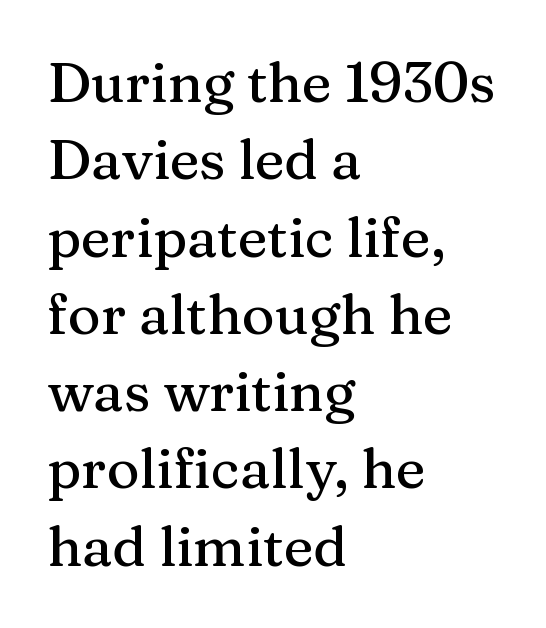
Characters remain perfectly vertical along every line. Little horizontal feet cap the strokes, marking this as serif type. Any mark beneath the type? The region is blank. The rows are spaced the way most documents space them.
